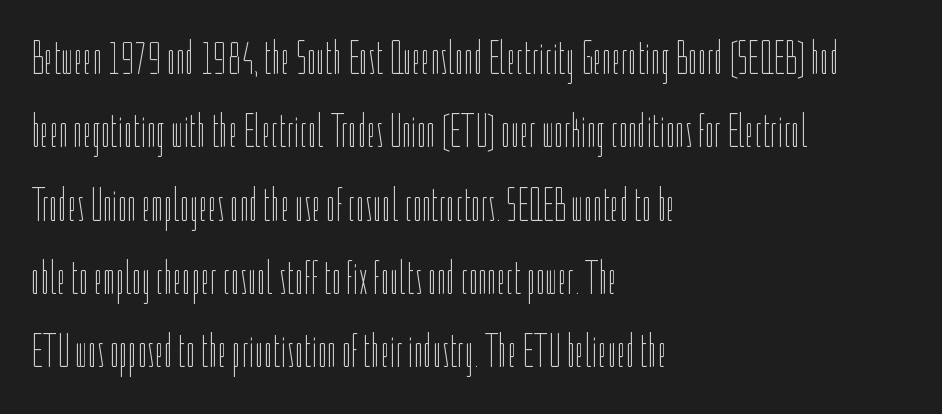
Q: Is the text bold? A: No.
Q: Is the text italic (slanted)? A: No, it is upright.
Q: Is the text underlined? A: No.
Q: How is the paragraph aligned? A: Left-aligned.
Q: Is the spacing between letters normal or unusually wide? A: Normal.
Q: Is the spacing between lines tight, normal or loose? A: Normal.
Q: Width (condensed, normal, or wide)? A: Condensed.
Q: Stroke contrast? A: Low.
Q: x-height? A: Medium.
Q: Monospaced? A: No.
